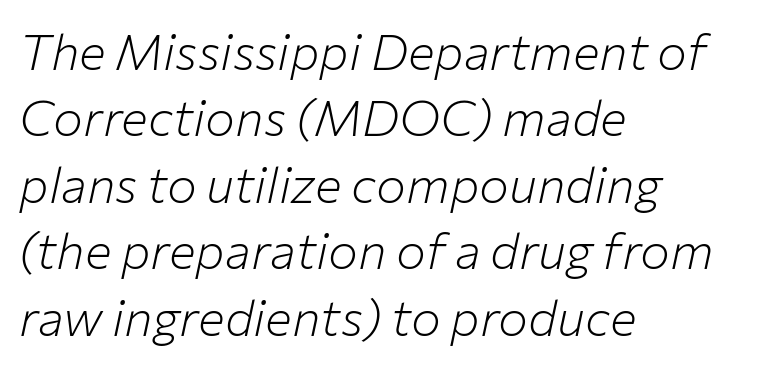
{"italic": "yes", "lean": "right", "slant_degrees": 12, "bold": "no", "weight": "light", "width": "normal", "stroke_contrast": "low", "x_height": "medium", "monospaced": "no", "underline": "no", "align": "left", "line_spacing": "normal", "line_spacing_ratio": 1.33, "letter_spacing": "normal", "letter_spacing_em": 0.0, "glyph_px": 50}
